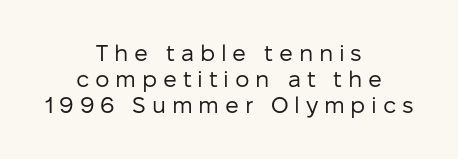
{"italic": "no", "bold": "no", "underline": "no", "align": "center", "line_spacing": "tight", "line_spacing_ratio": 1.14, "letter_spacing": "wide", "letter_spacing_em": 0.25, "glyph_px": 23}
